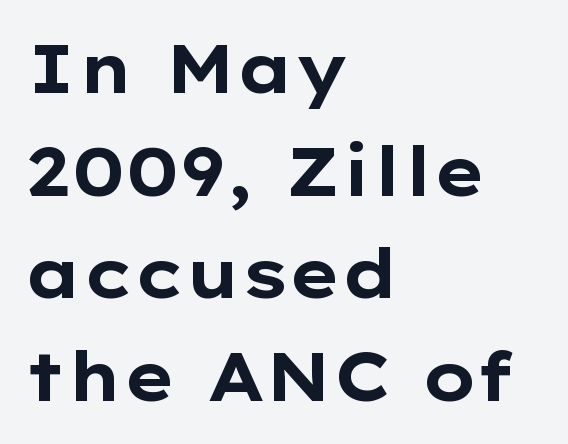
Q: Is the text bold? A: Yes.
Q: Is the text italic (slanted)? A: No, it is upright.
Q: Is the typeface a serif or a sans-serif typeface? A: Sans-serif.
Q: Is the text underlined? A: No.
Q: How is the paragraph aligned? A: Left-aligned.
Q: Is the spacing between letters normal or unusually wide? A: Normal.
Q: Is the spacing between lines tight, normal or loose? A: Normal.
Q: Width (condensed, normal, or wide)? A: Wide.
Q: Stroke contrast? A: Low.
Q: x-height? A: Medium.
Q: Monospaced? A: No.
